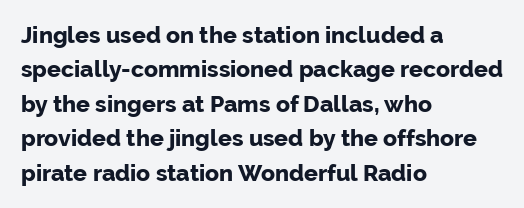
Is the letter spacing exaggerated? No — it looks like the ordinary default. Reading down the block, your eye returns to a fixed left position each line. Heavy-handed strokes throughout: this text is bold. Just letters on the line, the space beneath them empty. Baseline-to-baseline distance is the conventional proportion of letter height. A roman cut, with each character standing at attention.
